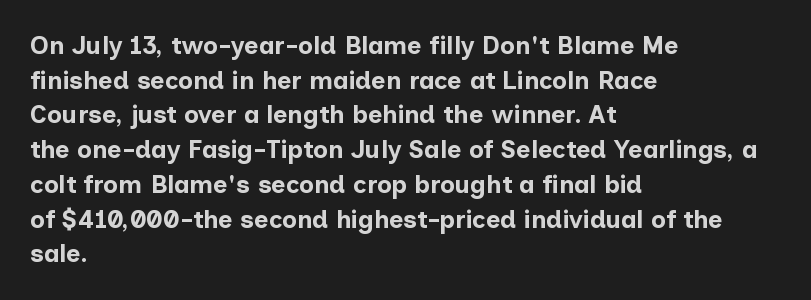
Q: Is the text bold? A: Yes.
Q: Is the text italic (slanted)? A: No, it is upright.
Q: Is the text underlined? A: No.
Q: How is the paragraph aligned? A: Left-aligned.
Q: Is the spacing between letters normal or unusually wide? A: Normal.
Q: Is the spacing between lines tight, normal or loose? A: Normal.
